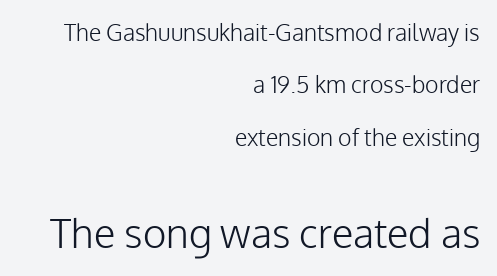
{"serif": "no", "italic": "no", "bold": "no", "weight": "light", "width": "normal", "stroke_contrast": "low", "x_height": "medium", "monospaced": "no", "underline": "no", "align": "right", "line_spacing": "loose", "line_spacing_ratio": 2.28, "letter_spacing": "normal", "letter_spacing_em": 0.0, "larger_block": "second", "size_ratio": 1.74, "glyph_px": 40}
